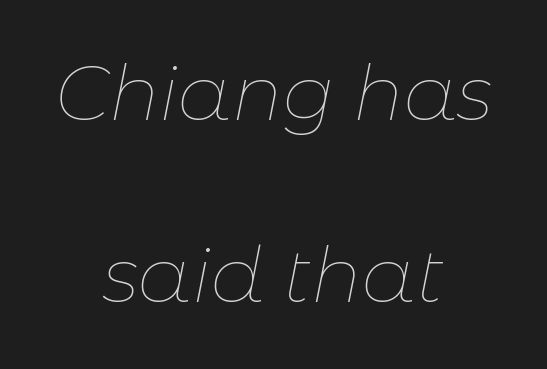
Q: Is the text bold? A: No.
Q: Is the text italic (slanted)? A: Yes, it leans right by about 11 degrees.
Q: Is the text underlined? A: No.
Q: How is the paragraph aligned? A: Centered.
Q: Is the spacing between letters normal or unusually wide? A: Normal.
Q: Is the spacing between lines tight, normal or loose? A: Loose.
Q: Width (condensed, normal, or wide)? A: Normal.
Q: Stroke contrast? A: Low.
Q: x-height? A: Medium.
Q: Monospaced? A: No.
